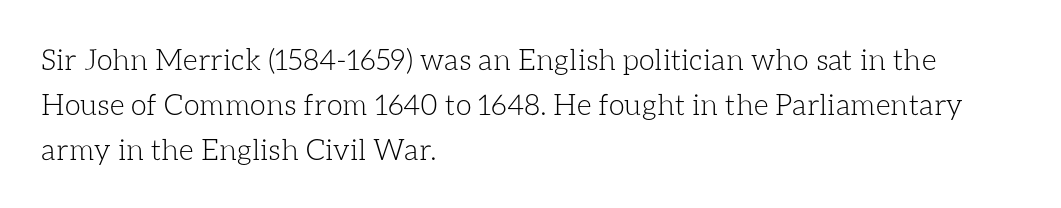
{"italic": "no", "bold": "no", "weight": "light", "width": "normal", "stroke_contrast": "low", "x_height": "medium", "monospaced": "no", "underline": "no", "align": "left", "line_spacing": "normal", "line_spacing_ratio": 1.55, "letter_spacing": "normal", "letter_spacing_em": 0.0, "glyph_px": 29}
